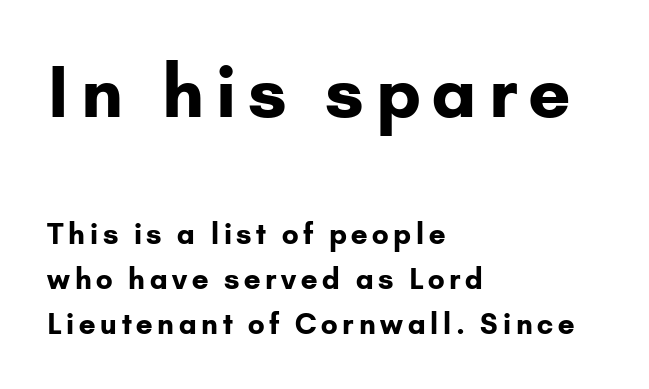
The image shows 70 px bold sans-serif type, upright; set left-aligned, normal line spacing (1.61x), not underlined; the first (top) block is 2.5x larger; low stroke contrast and a small x-height.
